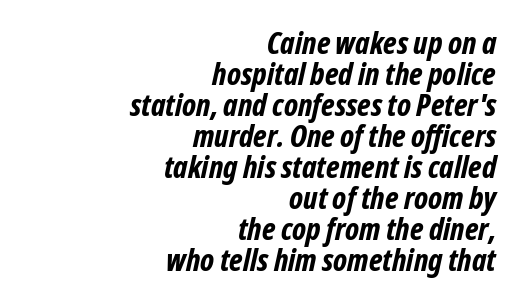
The passage shown stacks its lines with hardly any gap. Grotesque or geometric, the face here clearly has no serifs. Each row of text sits above clean, open space. Proportional: the letters do not fall into vertical columns. Nothing unusual about the tracking: characters are spaced as the font intends.
